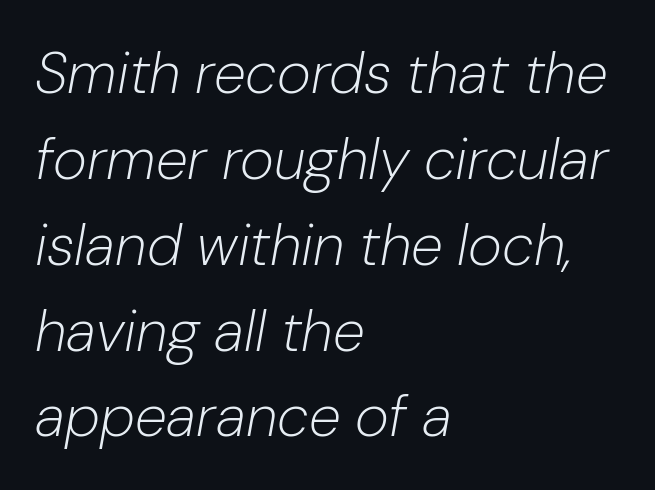
Bare-footed words on every line. The paragraph shown leans on its left margin. Stems here are at most as thick as an everyday book face. Interline gaps are of average width in this sample.
